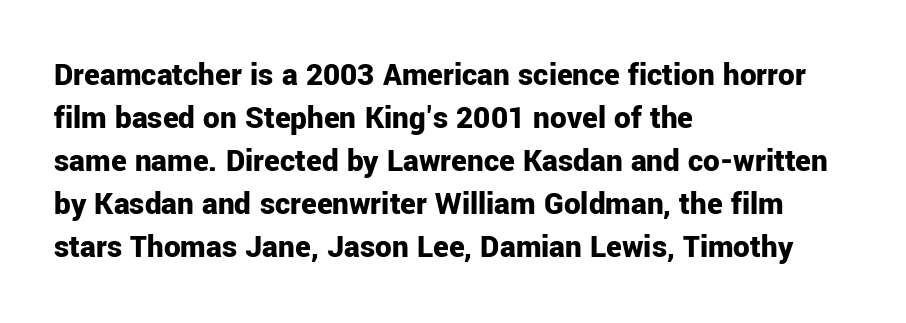
Layout note: lines flush left. Strokes here are thick enough to call this a true bold. The font family rendered here belongs to the sans-serif group. The area under the type is left untouched.
